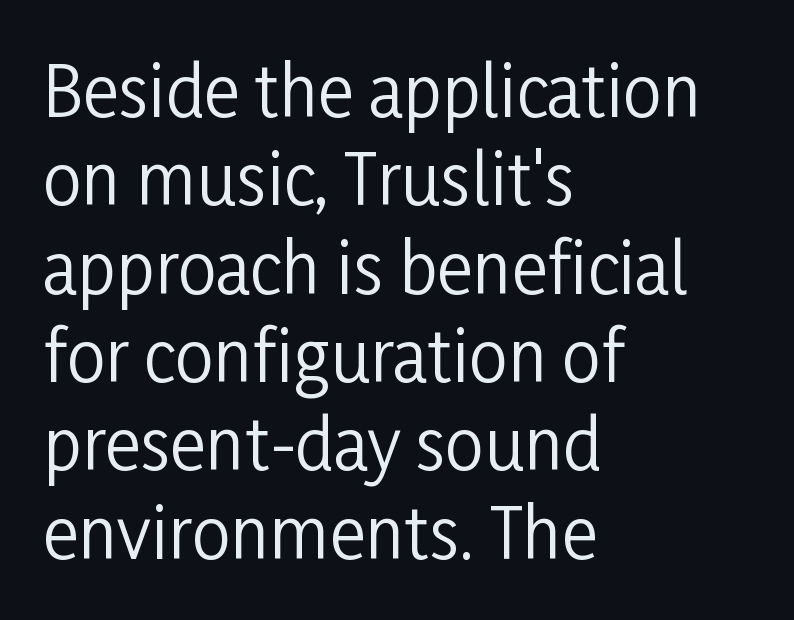
The image shows 69 px regular-weight, condensed sans-serif type, upright; set left-aligned, normal line spacing (1.28x), normal letter spacing, not underlined; low stroke contrast and a medium x-height.
